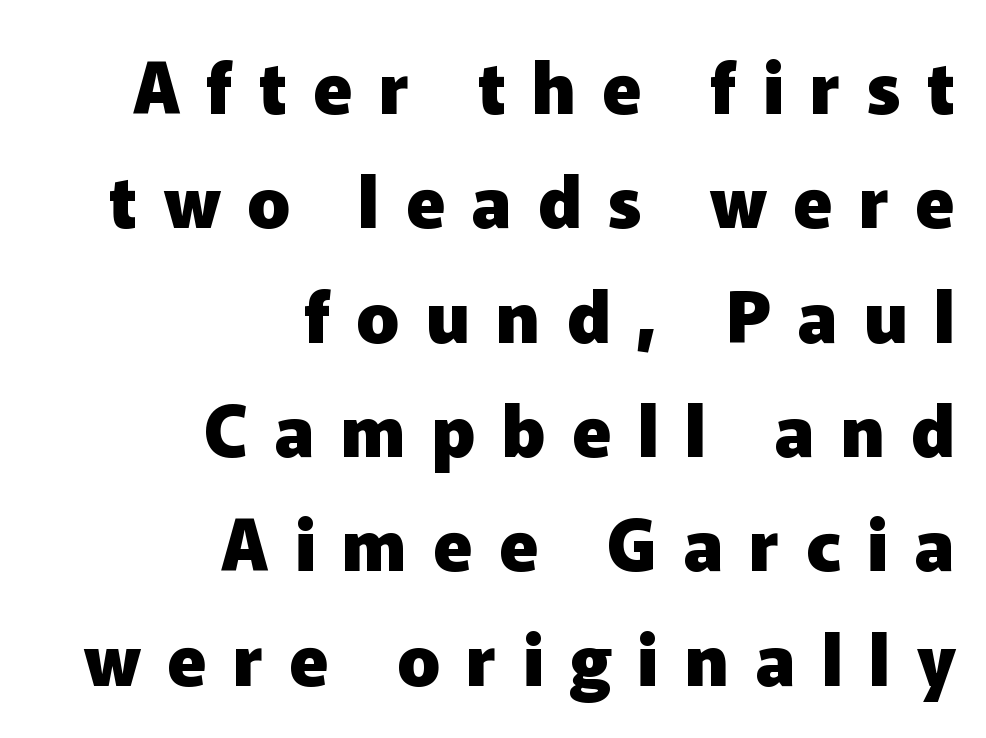
The image shows 71 px heavy sans-serif type, upright; set right-aligned, normal line spacing (1.61x), unusually wide letter spacing (+0.37 em), not underlined; low stroke contrast and a medium x-height.
